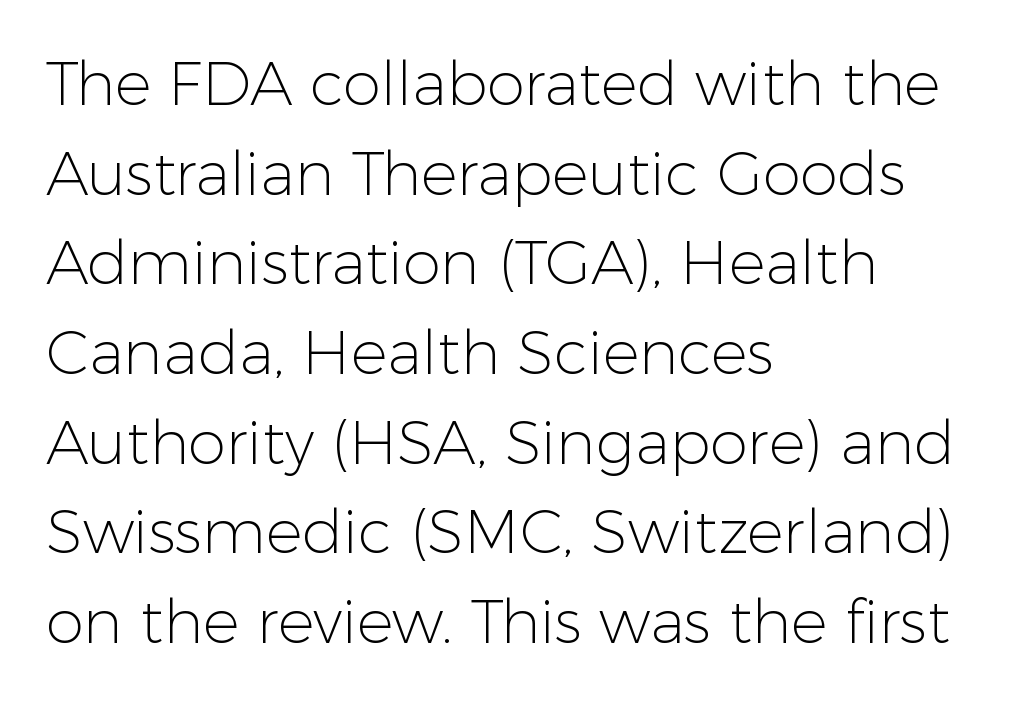
The image shows 61 px light sans-serif type, upright; set left-aligned, normal line spacing (1.47x), normal letter spacing, not underlined; low stroke contrast and a medium x-height.
